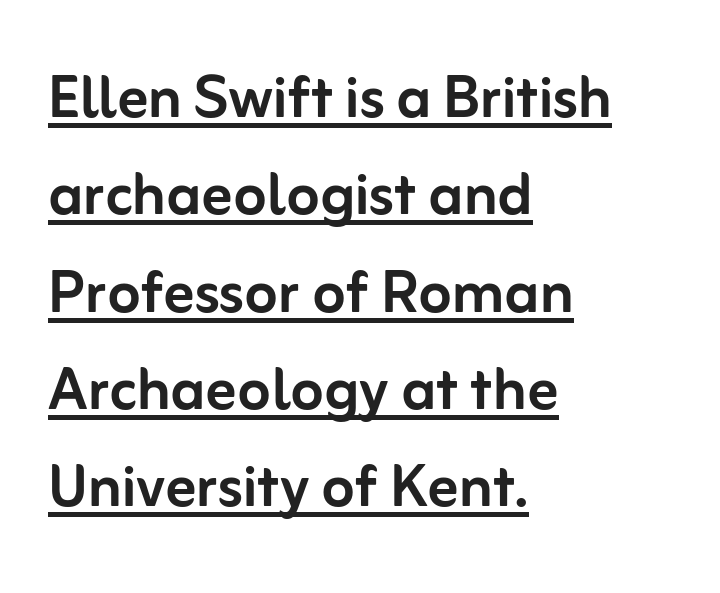
The image shows 76 px sans-serif type, upright; set left-aligned, normal line spacing (1.28x), normal letter spacing, underlined; low stroke contrast and a medium x-height.
